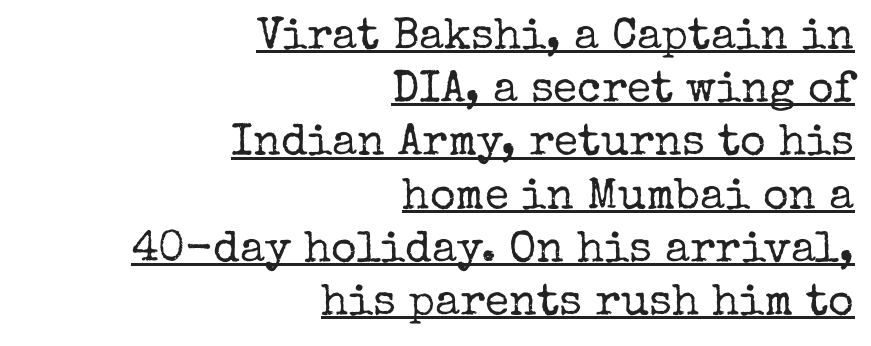
This sample carries an underscore along the baseline area. Notice how the stems are strictly vertical — no italics here. Is this a sans? No — the strokes have serifs. Caption: multi-line text, flush right, ragged left. The gaps between neighbouring characters are ordinary and unremarkable. Caption: face not bold, strokes unweighted.
